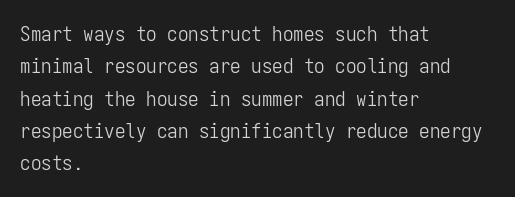
Words float on clear page, feet unadorned. Letters have the restrained weight of plain body copy at most. Horizontal alignment here is leftward, the default for most running prose. Whoever set this chose a conventional vertical rhythm. This sample uses an upright cut, with every glyph sitting square on the baseline.
